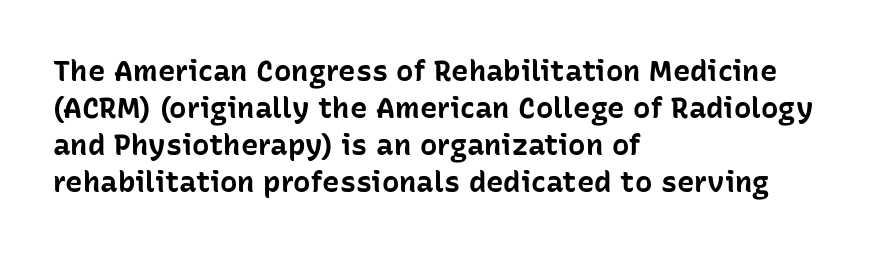
The image shows 29 px bold sans-serif type, upright; set left-aligned, normal line spacing (1.28x), normal letter spacing, not underlined; low stroke contrast and a medium x-height.
